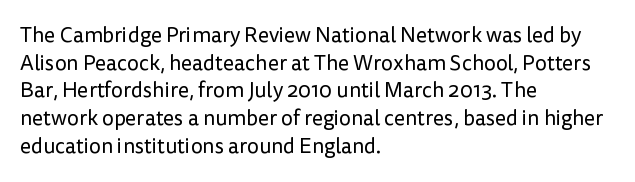
The image shows 21 px text type, upright; set left-aligned, normal line spacing (1.32x), normal letter spacing, not underlined.
